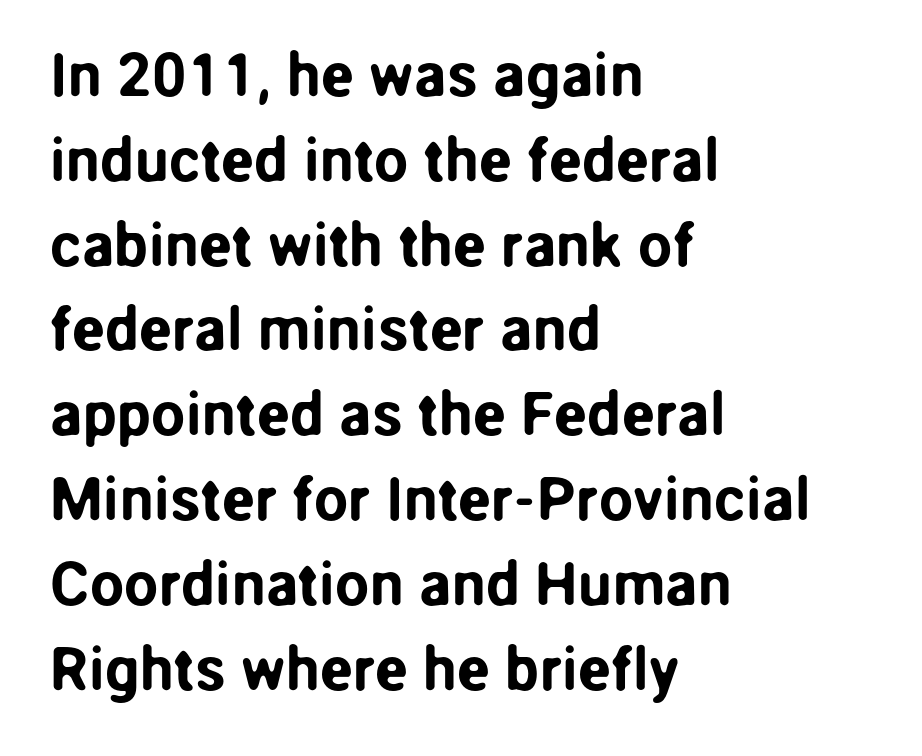
Line starts are locked; line ends wander. Leading matches the norm, producing a regular column. This is roman type, the default non-slanted kind. The glyphs are unaccompanied by any horizontal stroke below them. A typesetter would label this face a sans.
